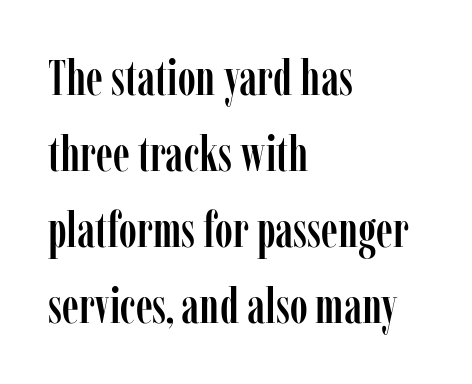
Q: Is the text italic (slanted)? A: No, it is upright.
Q: Is the typeface a serif or a sans-serif typeface? A: Serif.
Q: Is the text underlined? A: No.
Q: How is the paragraph aligned? A: Left-aligned.
Q: Is the spacing between letters normal or unusually wide? A: Normal.
Q: Is the spacing between lines tight, normal or loose? A: Normal.
Q: Width (condensed, normal, or wide)? A: Condensed.
Q: Stroke contrast? A: Low.
Q: x-height? A: Medium.
Q: Monospaced? A: No.
